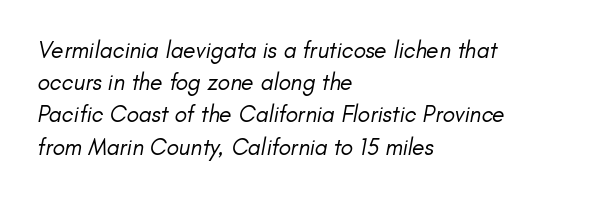
{"italic": "yes", "lean": "right", "slant_degrees": 11, "bold": "no", "underline": "no", "align": "left", "line_spacing": "normal", "line_spacing_ratio": 1.4, "letter_spacing": "normal", "letter_spacing_em": 0.0, "glyph_px": 23}
